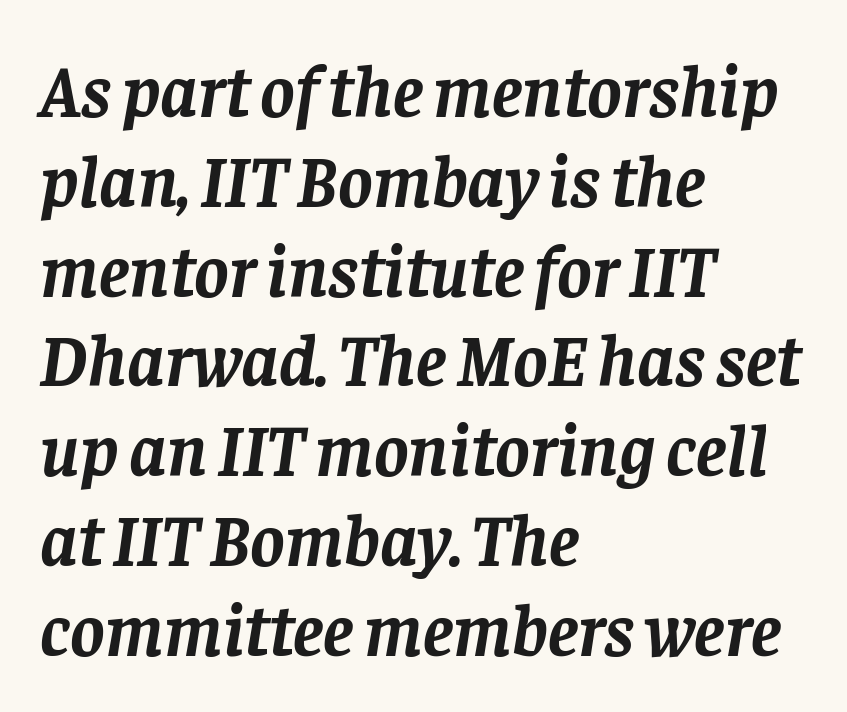
Q: Is the text bold? A: Yes.
Q: Is the text italic (slanted)? A: Yes, it leans right by about 8 degrees.
Q: Is the typeface a serif or a sans-serif typeface? A: Serif.
Q: Is the text underlined? A: No.
Q: How is the paragraph aligned? A: Left-aligned.
Q: Is the spacing between letters normal or unusually wide? A: Normal.
Q: Width (condensed, normal, or wide)? A: Normal.
Q: Stroke contrast? A: Low.
Q: x-height? A: Large.
Q: Monospaced? A: No.
